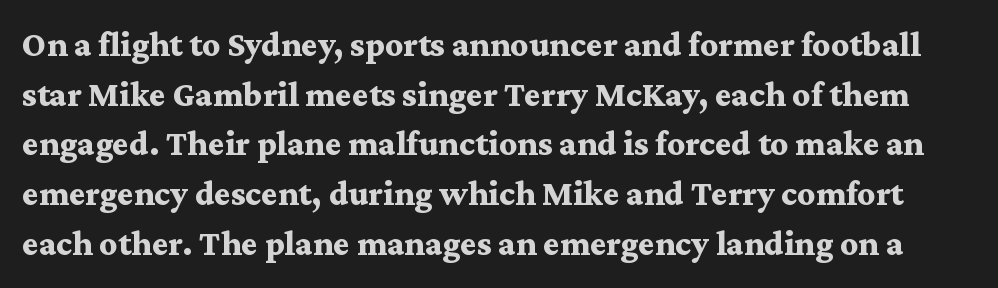
Q: Is the text bold? A: Yes.
Q: Is the text italic (slanted)? A: No, it is upright.
Q: Is the typeface a serif or a sans-serif typeface? A: Serif.
Q: Is the text underlined? A: No.
Q: Is the spacing between letters normal or unusually wide? A: Normal.
Q: Is the spacing between lines tight, normal or loose? A: Normal.
Q: Width (condensed, normal, or wide)? A: Wide.
Q: Stroke contrast? A: Medium.
Q: x-height? A: Medium.
Q: Monospaced? A: No.
